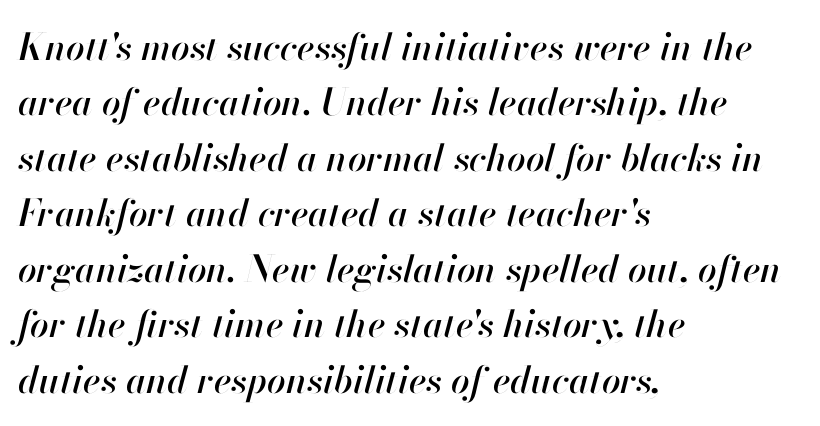
The image shows 37 px text type, italic (leaning right); set left-aligned, normal line spacing (1.5x), normal letter spacing, not underlined; high stroke contrast and a small x-height.
